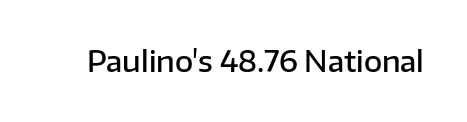
The image shows 28 px semibold sans-serif type, upright; set normal letter spacing, not underlined; low stroke contrast and a medium x-height.
